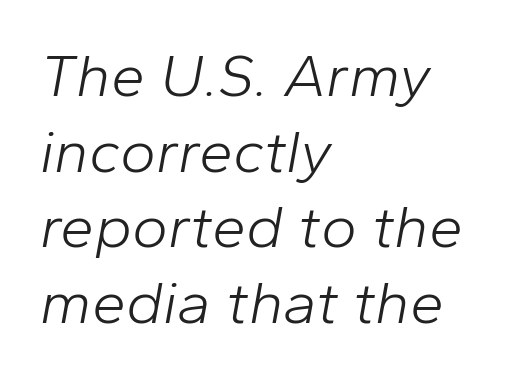
Q: Is the text bold? A: No.
Q: Is the text italic (slanted)? A: Yes, it leans right by about 10 degrees.
Q: Is the text underlined? A: No.
Q: How is the paragraph aligned? A: Left-aligned.
Q: Is the spacing between letters normal or unusually wide? A: Normal.
Q: Width (condensed, normal, or wide)? A: Normal.
Q: Stroke contrast? A: Low.
Q: x-height? A: Medium.
Q: Monospaced? A: No.
